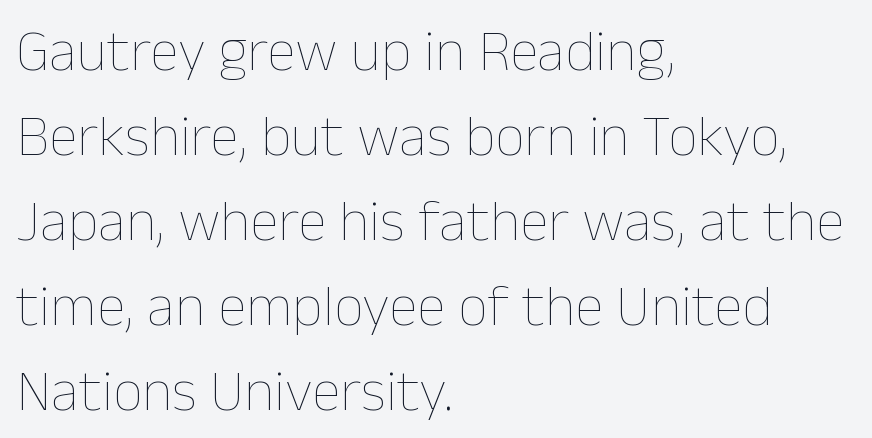
{"italic": "no", "bold": "no", "weight": "thin", "width": "normal", "stroke_contrast": "low", "x_height": "medium", "monospaced": "no", "underline": "no", "align": "left", "line_spacing": "normal", "line_spacing_ratio": 1.44, "letter_spacing": "normal", "letter_spacing_em": 0.0, "glyph_px": 59}
